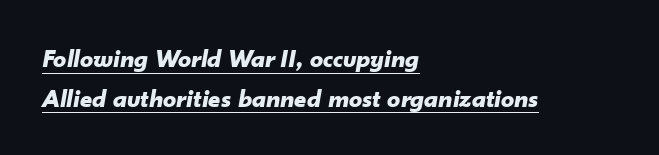
The image shows 26 px bold type, italic (leaning right); set left-aligned, normal line spacing (1.52x), normal letter spacing, underlined.
